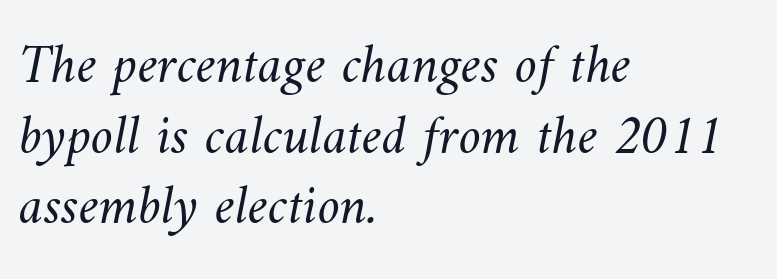
This sample has the flowing, uneven cadence of proportional lettering. A classic flush-left, rag-right setting is used for this passage. Inter-character spacing is left at the font's built-in metrics. The letterforms sit at book weight or below. What's the leading like? Ordinary, nothing unusual.
